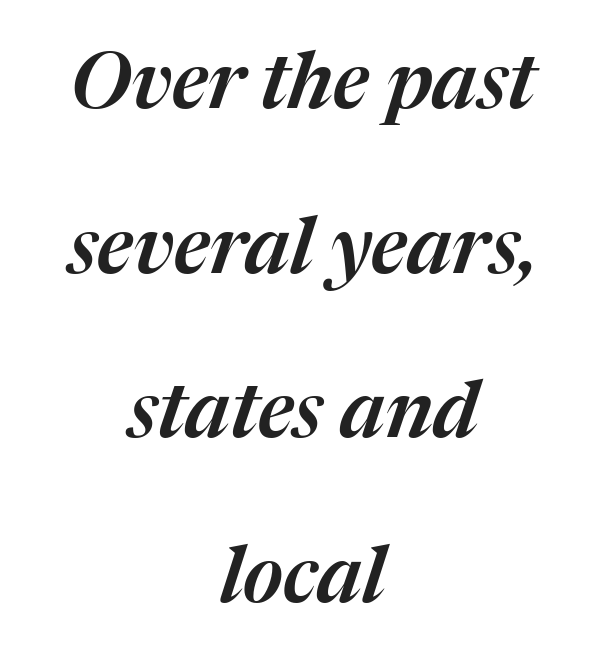
Glance below the letters and you will spot only blank space. Which margin do the lines hug? Neither — every line sits in the middle. Looks like regular typesetting: each glyph gets only the width it needs. Posture: slanted. Words appear dense and cohesive because spacing is normal. The block of text is sparse from top to bottom, with ample space between rows.
